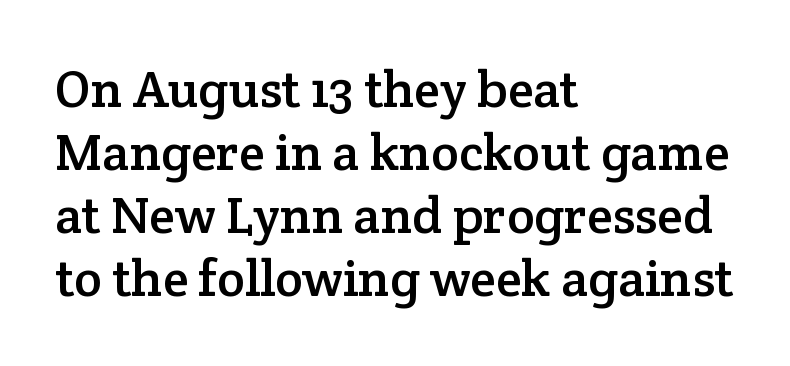
Q: Is the text italic (slanted)? A: No, it is upright.
Q: Is the typeface a serif or a sans-serif typeface? A: Serif.
Q: Is the text underlined? A: No.
Q: How is the paragraph aligned? A: Left-aligned.
Q: Is the spacing between letters normal or unusually wide? A: Normal.
Q: Width (condensed, normal, or wide)? A: Normal.
Q: Stroke contrast? A: Low.
Q: x-height? A: Medium.
Q: Monospaced? A: No.
